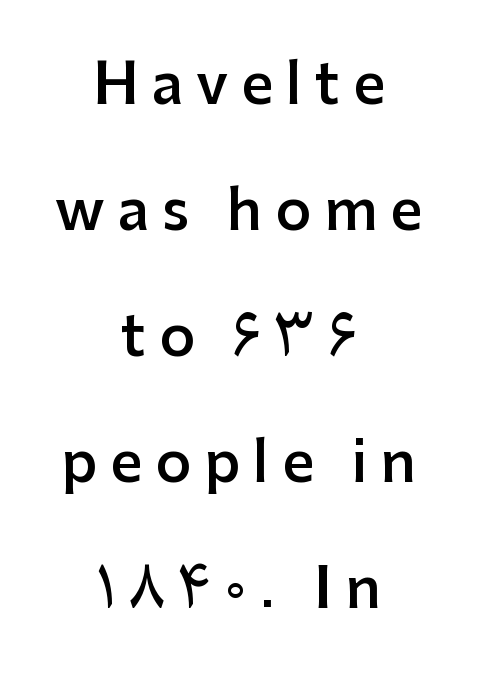
Q: Is the text bold? A: Semi-bold.
Q: Is the text italic (slanted)? A: No, it is upright.
Q: Is the typeface a serif or a sans-serif typeface? A: Sans-serif.
Q: Is the text underlined? A: No.
Q: How is the paragraph aligned? A: Centered.
Q: Is the spacing between letters normal or unusually wide? A: Unusually wide.
Q: Is the spacing between lines tight, normal or loose? A: Loose.
Q: Width (condensed, normal, or wide)? A: Normal.
Q: Stroke contrast? A: Low.
Q: x-height? A: Medium.
Q: Monospaced? A: No.
